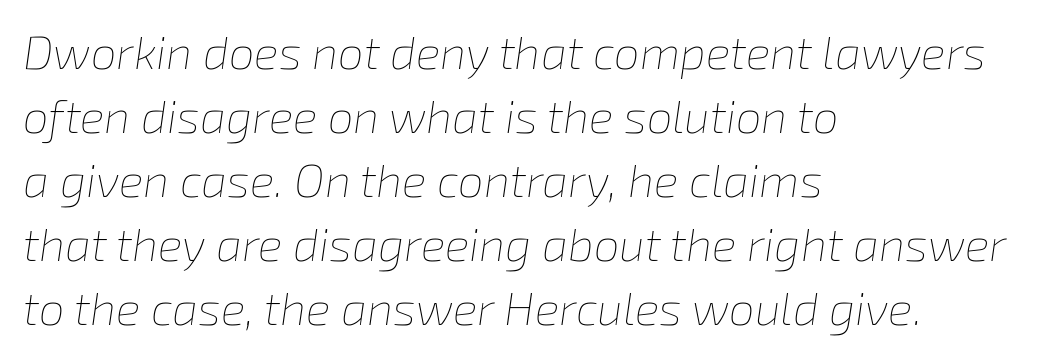
The image shows 46 px thin type, italic (leaning right); set left-aligned, normal line spacing (1.39x), normal letter spacing, not underlined; low stroke contrast and a medium x-height.
